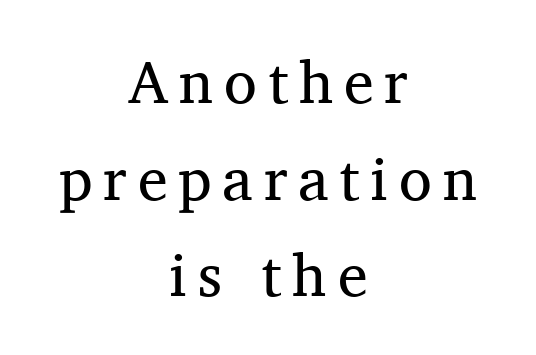
{"serif": "yes", "italic": "no", "bold": "no", "weight": "regular", "width": "normal", "stroke_contrast": "medium", "x_height": "medium", "monospaced": "no", "underline": "no", "align": "center", "line_spacing": "normal", "line_spacing_ratio": 1.61, "glyph_px": 60}
